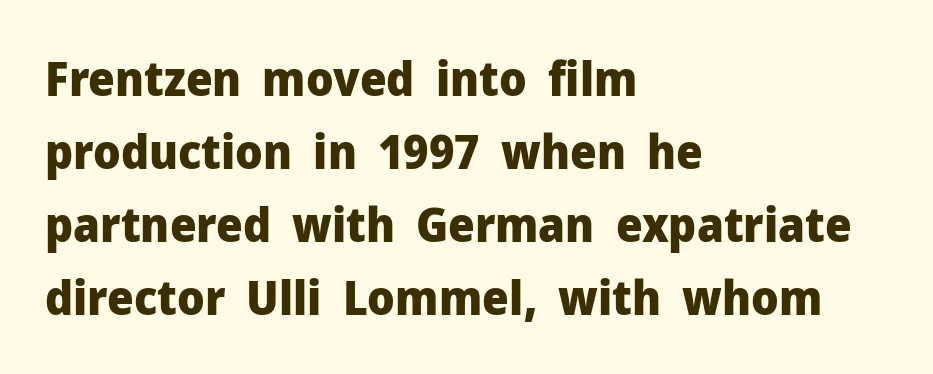
Q: Is the text bold? A: Yes.
Q: Is the text italic (slanted)? A: No, it is upright.
Q: Is the typeface a serif or a sans-serif typeface? A: Sans-serif.
Q: Is the text underlined? A: No.
Q: How is the paragraph aligned? A: Left-aligned.
Q: Is the spacing between letters normal or unusually wide? A: Normal.
Q: Is the spacing between lines tight, normal or loose? A: Normal.
Q: Width (condensed, normal, or wide)? A: Normal.
Q: Stroke contrast? A: Low.
Q: x-height? A: Medium.
Q: Monospaced? A: No.
